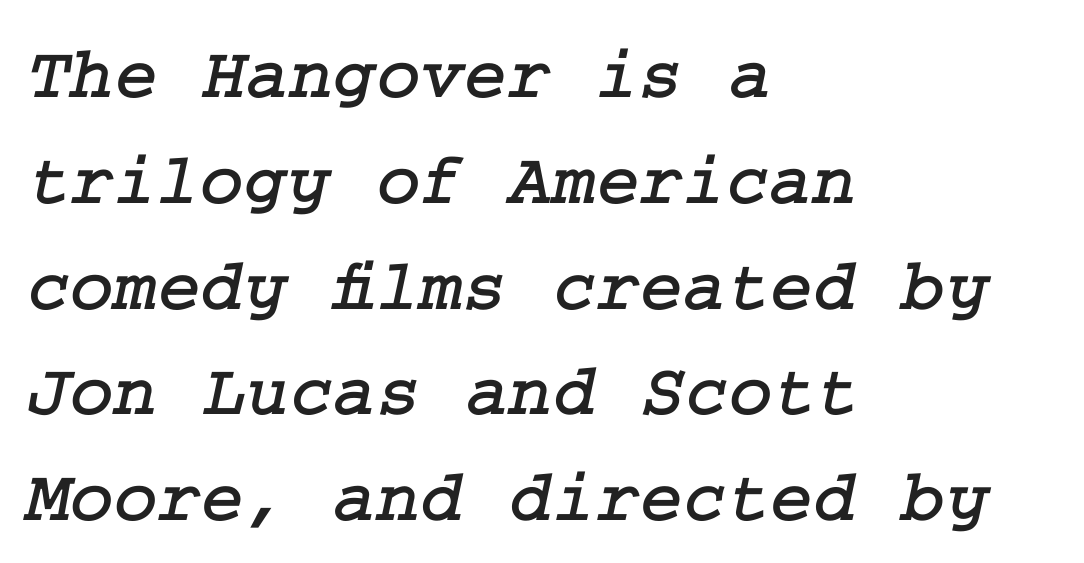
{"serif": "yes", "width": "normal", "stroke_contrast": "low", "x_height": "medium", "underline": "no", "align": "left", "line_spacing": "normal", "line_spacing_ratio": 1.43, "letter_spacing": "normal", "letter_spacing_em": 0.0, "glyph_px": 74}
